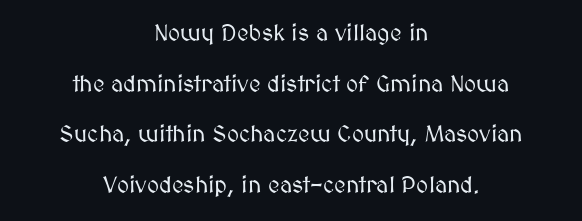
The image shows 23 px text type, upright; set centered, loose line spacing (2.2x), normal letter spacing, not underlined.
